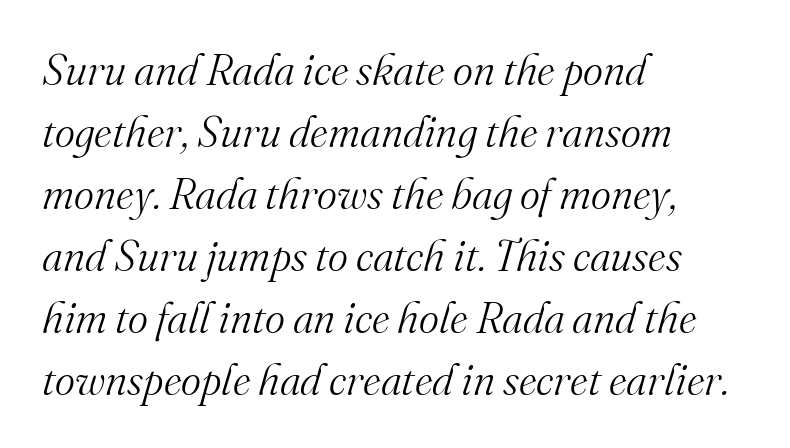
The image shows 43 px light serif type, italic (leaning right); set left-aligned, normal line spacing (1.44x), normal letter spacing, not underlined; medium stroke contrast and a small x-height.
